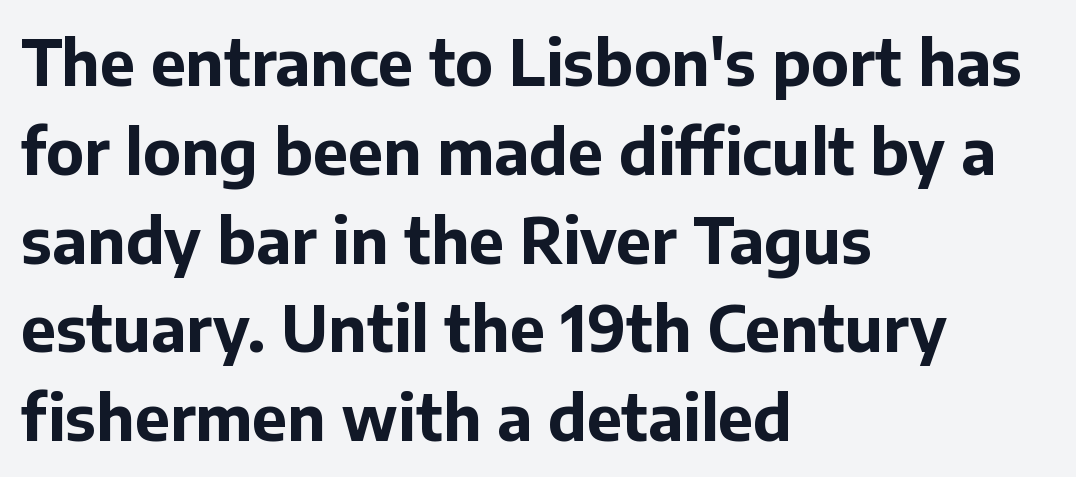
Q: Is the text bold? A: Yes.
Q: Is the text italic (slanted)? A: No, it is upright.
Q: Is the typeface a serif or a sans-serif typeface? A: Sans-serif.
Q: Is the text underlined? A: No.
Q: How is the paragraph aligned? A: Left-aligned.
Q: Is the spacing between letters normal or unusually wide? A: Normal.
Q: Is the spacing between lines tight, normal or loose? A: Normal.
Q: Width (condensed, normal, or wide)? A: Normal.
Q: Stroke contrast? A: Low.
Q: x-height? A: Medium.
Q: Monospaced? A: No.
